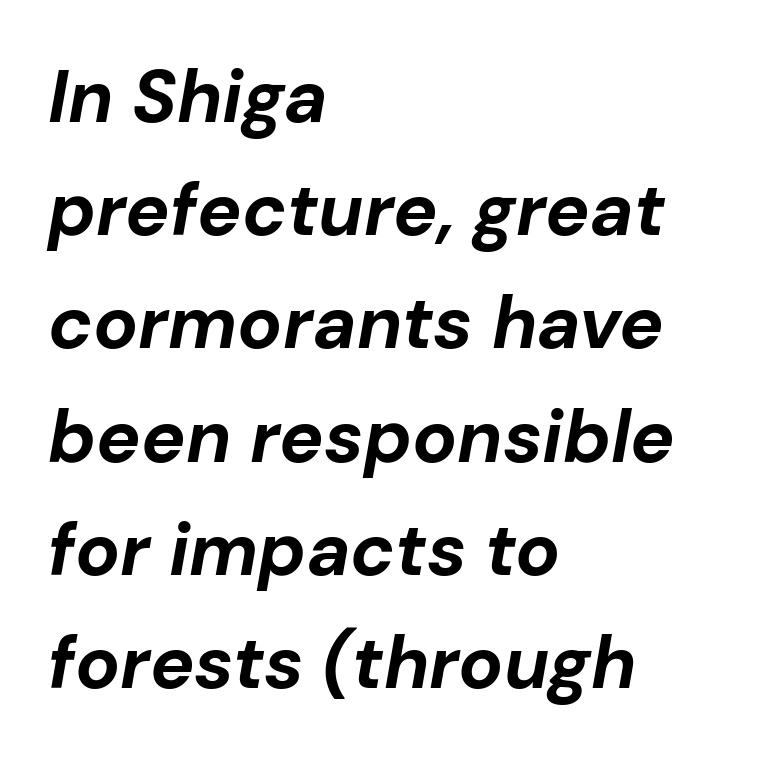
Q: Is the text bold? A: Yes.
Q: Is the text italic (slanted)? A: Yes, it leans right by about 10 degrees.
Q: Is the text underlined? A: No.
Q: How is the paragraph aligned? A: Left-aligned.
Q: Is the spacing between letters normal or unusually wide? A: Normal.
Q: Is the spacing between lines tight, normal or loose? A: Normal.
Q: Width (condensed, normal, or wide)? A: Normal.
Q: Stroke contrast? A: Low.
Q: x-height? A: Medium.
Q: Monospaced? A: No.
